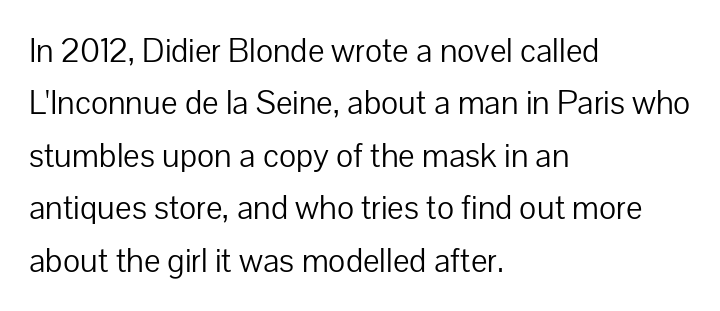
Q: Is the text bold? A: No.
Q: Is the text italic (slanted)? A: No, it is upright.
Q: Is the typeface a serif or a sans-serif typeface? A: Sans-serif.
Q: Is the text underlined? A: No.
Q: How is the paragraph aligned? A: Left-aligned.
Q: Is the spacing between letters normal or unusually wide? A: Normal.
Q: Is the spacing between lines tight, normal or loose? A: Normal.
Q: Width (condensed, normal, or wide)? A: Normal.
Q: Stroke contrast? A: Low.
Q: x-height? A: Medium.
Q: Monospaced? A: No.
